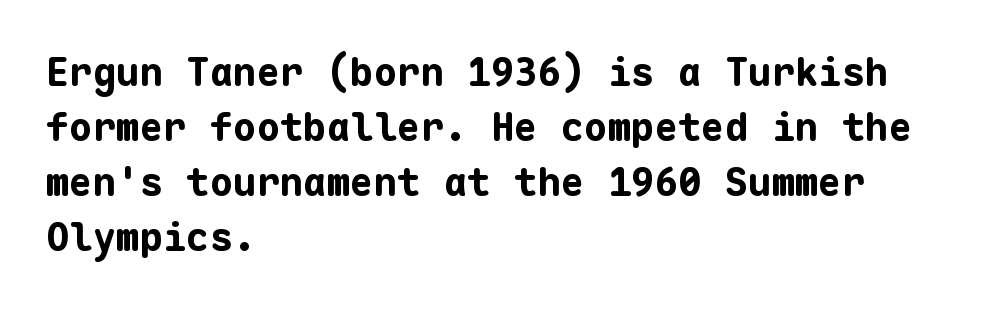
{"serif": "no", "italic": "no", "bold": "yes", "weight": "bold", "width": "normal", "stroke_contrast": "low", "x_height": "medium", "monospaced": "yes", "underline": "no", "align": "left", "line_spacing": "normal", "line_spacing_ratio": 1.41, "letter_spacing": "normal", "letter_spacing_em": 0.0, "glyph_px": 39}
